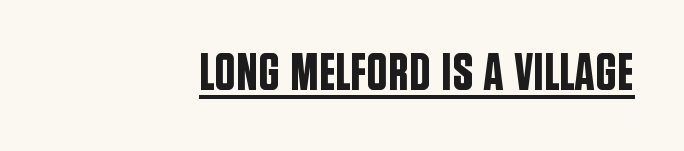
The image shows 52 px condensed sans-serif type, upright; set right-aligned, normal letter spacing, underlined; low stroke contrast and a large x-height.
